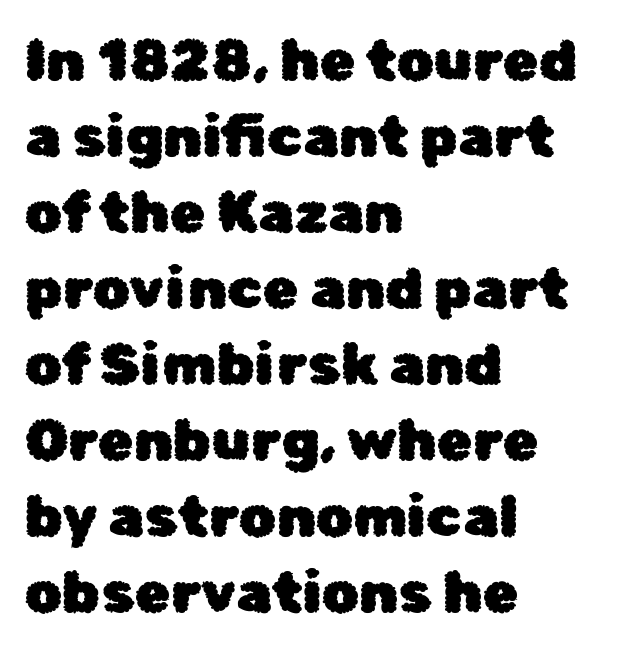
Q: Is the text italic (slanted)? A: No, it is upright.
Q: Is the typeface a serif or a sans-serif typeface? A: Sans-serif.
Q: Is the text underlined? A: No.
Q: How is the paragraph aligned? A: Left-aligned.
Q: Is the spacing between letters normal or unusually wide? A: Normal.
Q: Is the spacing between lines tight, normal or loose? A: Normal.
Q: Width (condensed, normal, or wide)? A: Normal.
Q: Stroke contrast? A: Low.
Q: x-height? A: Medium.
Q: Monospaced? A: No.
